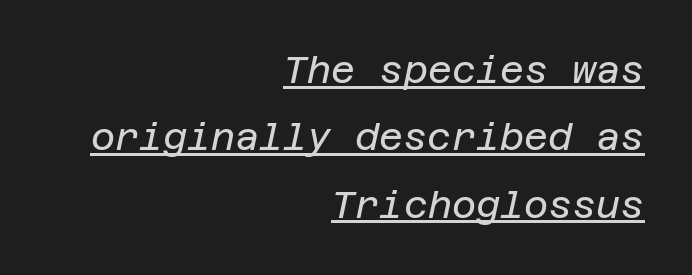
The image shows 37 px regular-weight type, italic (leaning right); set right-aligned, line spacing 1.82x, normal letter spacing, underlined; low stroke contrast and a large x-height.
